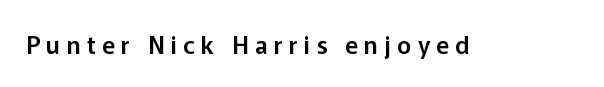
Decoration check: the copy has no underline. The rendering inserts visible extra space after every character. Quick note: not italic, upright.
